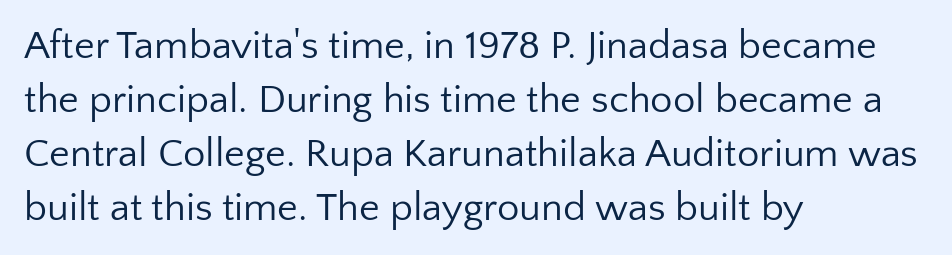
The image shows 40 px regular-weight sans-serif type, upright; set left-aligned, normal line spacing (1.35x), normal letter spacing, not underlined; low stroke contrast and a medium x-height.
